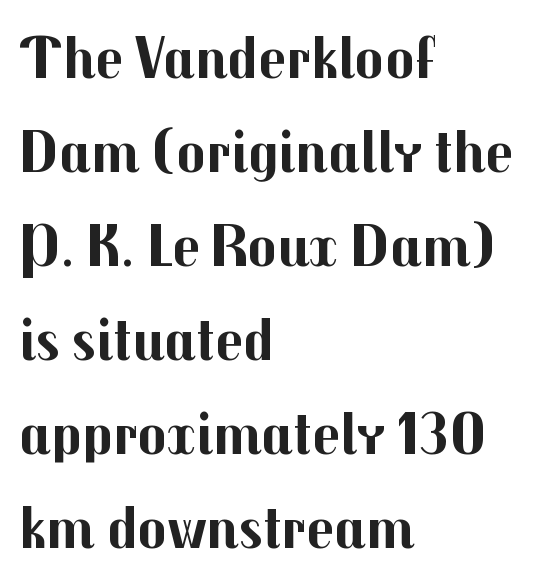
Q: Is the text bold? A: Yes.
Q: Is the text italic (slanted)? A: No, it is upright.
Q: Is the typeface a serif or a sans-serif typeface? A: Sans-serif.
Q: Is the text underlined? A: No.
Q: How is the paragraph aligned? A: Left-aligned.
Q: Is the spacing between letters normal or unusually wide? A: Normal.
Q: Is the spacing between lines tight, normal or loose? A: Normal.
Q: Width (condensed, normal, or wide)? A: Normal.
Q: Stroke contrast? A: Medium.
Q: x-height? A: Medium.
Q: Monospaced? A: No.
